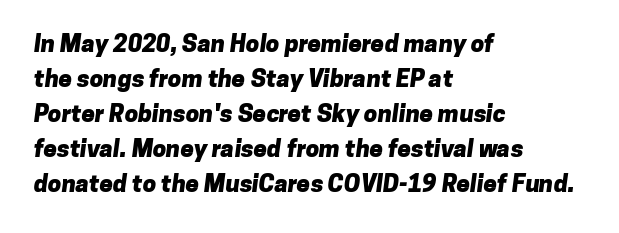
The image shows 24 px bold type; set left-aligned, normal line spacing (1.46x), normal letter spacing, not underlined.
